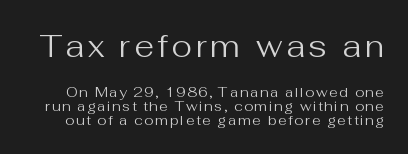
Q: Is the text bold? A: No.
Q: Is the text italic (slanted)? A: No, it is upright.
Q: Is the typeface a serif or a sans-serif typeface? A: Sans-serif.
Q: Is the text underlined? A: No.
Q: Is the spacing between lines tight, normal or loose? A: Tight.
Q: Which block of text is set in a larger size, the first (top) or the second (bottom)? A: The first (top) one.
Q: Width (condensed, normal, or wide)? A: Normal.
Q: Stroke contrast? A: Medium.
Q: x-height? A: Medium.
Q: Monospaced? A: No.
